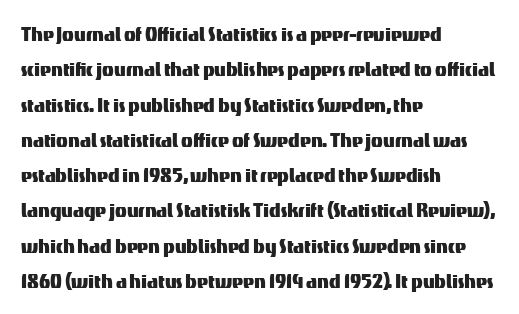
The passage shown stacks its lines at a standard gap. No extra tracking has been applied to these lines. Compared with a centered layout, this one pins lines to the left instead. The area under the type is left untouched. When letters stand straight like this, we call the style roman or upright.
